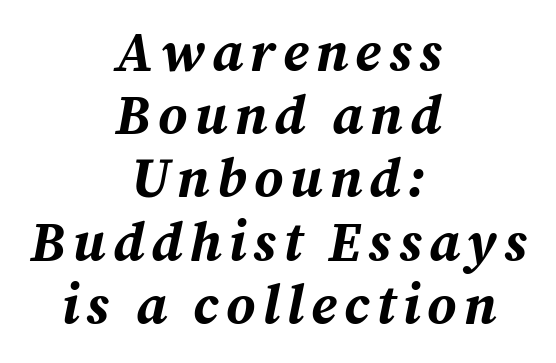
{"italic": "yes", "lean": "right", "slant_degrees": 12, "bold": "yes", "weight": "bold", "width": "normal", "stroke_contrast": "medium", "x_height": "medium", "monospaced": "no", "underline": "no", "align": "center", "line_spacing": "tight", "line_spacing_ratio": 1.15, "glyph_px": 55}
